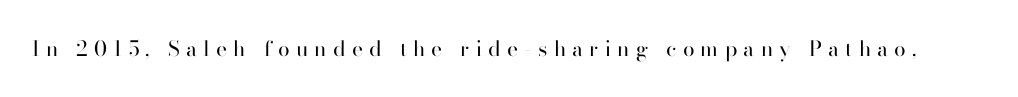
Is this a heavy cut? Hardly; it is regular or lighter. The space beneath each line is pristine and unruled. This sample uses expanded letter spacing, leaving extra air between glyphs. Do the letters lean? They stand straight.
